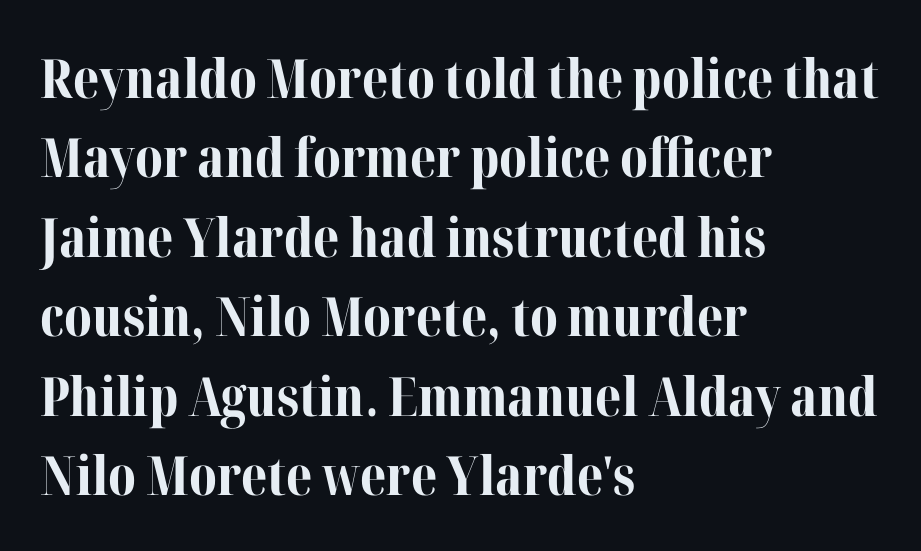
Note the varied advance widths — an 'i' is clearly narrower than an 'm'. Characters remain perfectly vertical along every line. Bare-footed words on every line. Vertical spacing — default. Heft: maximum for text — a bold. This is serif lettering, the kind often seen in printed books.
